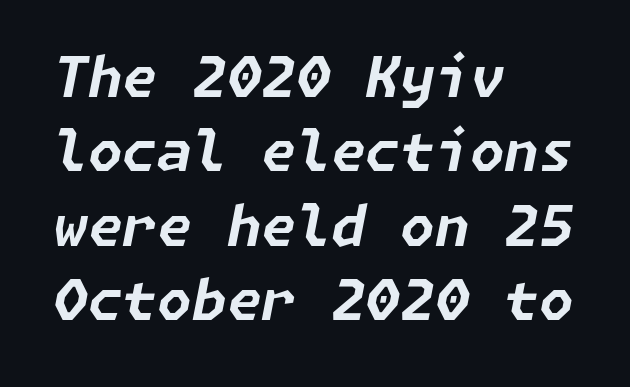
Q: Is the text bold? A: Yes.
Q: Is the text italic (slanted)? A: Yes, it leans right by about 11 degrees.
Q: Is the text underlined? A: No.
Q: How is the paragraph aligned? A: Left-aligned.
Q: Is the spacing between letters normal or unusually wide? A: Normal.
Q: Is the spacing between lines tight, normal or loose? A: Normal.
Q: Width (condensed, normal, or wide)? A: Normal.
Q: Stroke contrast? A: Low.
Q: x-height? A: Medium.
